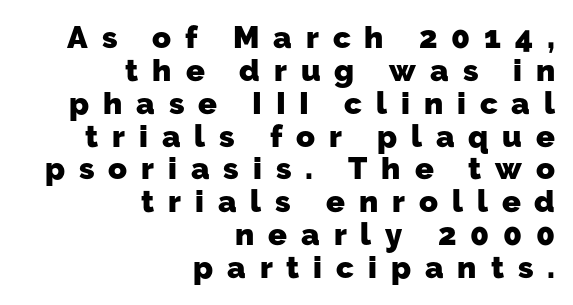
{"serif": "no", "bold": "yes", "weight": "heavy", "width": "normal", "stroke_contrast": "low", "x_height": "medium", "monospaced": "no", "underline": "no", "align": "right", "line_spacing": "tight", "line_spacing_ratio": 1.06, "letter_spacing": "wide", "letter_spacing_em": 0.45, "glyph_px": 31}
